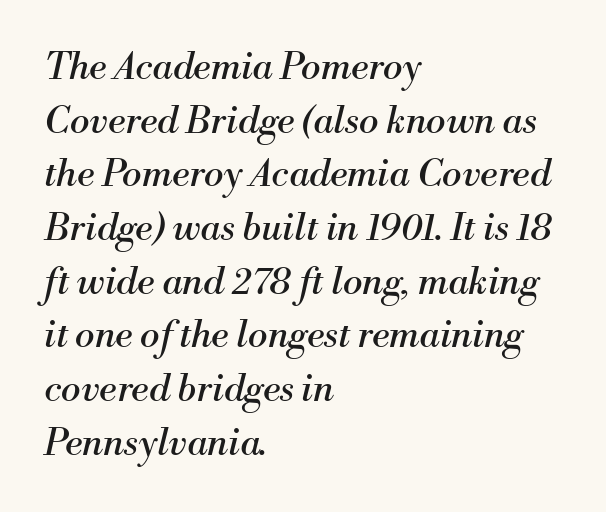
Classification — serif. The rag falls on the right side of this text block. Character widths vary here, with narrow letters taking less room than wide ones. The font is comparable to plain body text, perhaps lighter. The horizontal fit of the characters is conventional and even. Any mark beneath the type? The region is blank.
